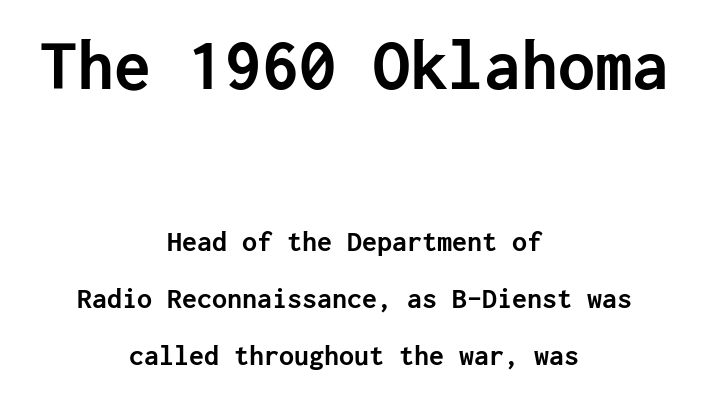
Q: Is the text bold? A: Yes.
Q: Is the text italic (slanted)? A: No, it is upright.
Q: Is the typeface a serif or a sans-serif typeface? A: Sans-serif.
Q: Is the text underlined? A: No.
Q: How is the paragraph aligned? A: Centered.
Q: Is the spacing between letters normal or unusually wide? A: Normal.
Q: Is the spacing between lines tight, normal or loose? A: Loose.
Q: Which block of text is set in a larger size, the first (top) or the second (bottom)? A: The first (top) one.
Q: Width (condensed, normal, or wide)? A: Normal.
Q: Stroke contrast? A: Low.
Q: x-height? A: Medium.
